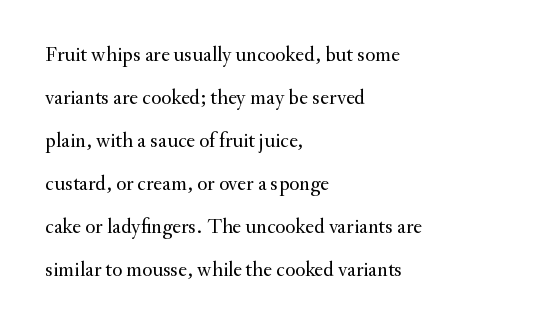
Descender tails drop into unmarked territory. Vertically, the passage feels expansive, rows floating well apart. The text block is weighted toward the left margin, trailing off unevenly rightward. Posture: straight, roman, zero tilt. No chunkiness to these letters — they're not bold. Inter-character spacing is left at the font's built-in metrics.
